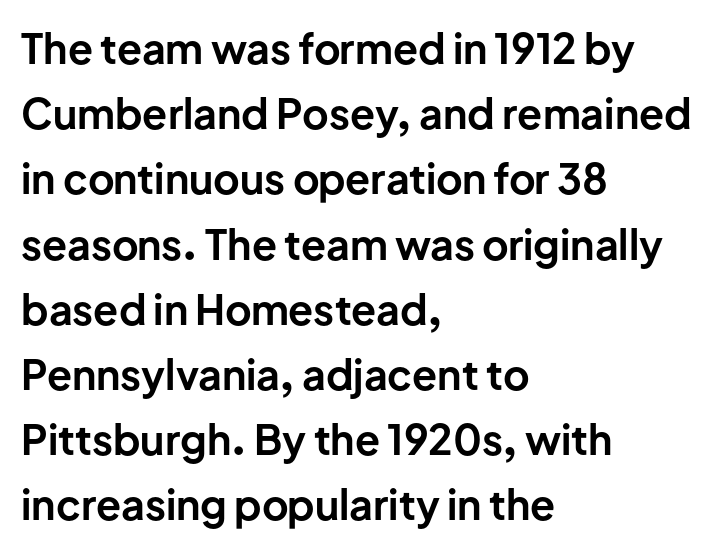
When letters stand straight like this, we call the style roman or upright. Do the characters align in a grid? No, the font is proportional. In terms of leading, this rendering sits right in the middle. There is no visible air inserted between adjacent glyphs. No word sits above an underline. Stroke thickness is high; the sample reads as a true bold.
